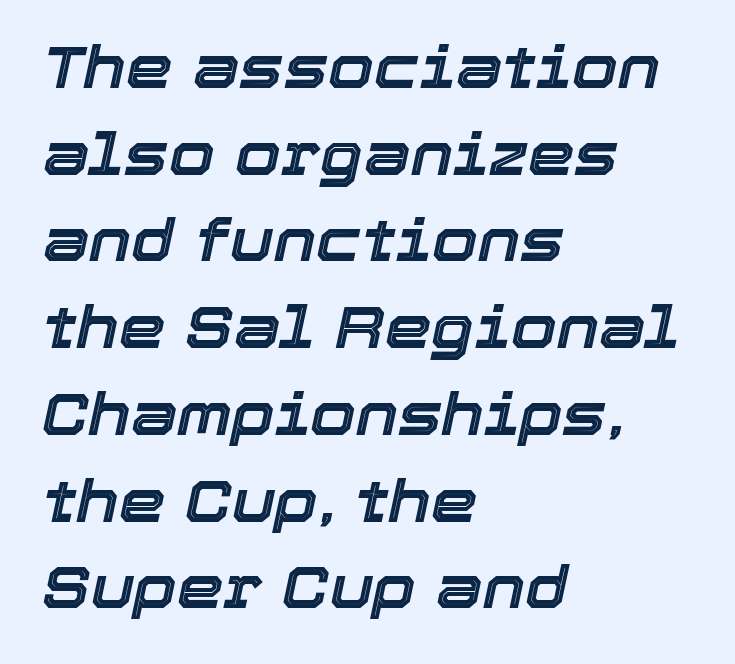
{"italic": "yes", "lean": "right", "slant_degrees": 12, "width": "normal", "x_height": "medium", "monospaced": "no", "underline": "no", "align": "left", "line_spacing": "normal", "line_spacing_ratio": 1.47, "letter_spacing": "normal", "letter_spacing_em": 0.0, "glyph_px": 59}
